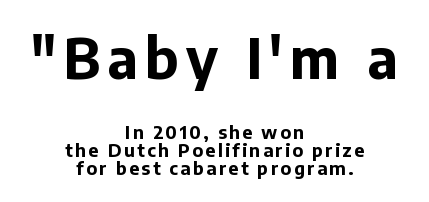
The passage shown is typed in a proportional face where columns would drift. This sample uses an upright cut, with every glyph sitting square on the baseline. The font family rendered here belongs to the sans-serif group. Quick note: interline space is minimal. Notice how the passage keeps no hard edge, just a central spine.
